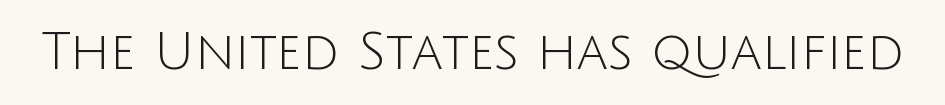
The image shows 51 px light sans-serif type, upright; set normal letter spacing, not underlined; low stroke contrast and a large x-height.
